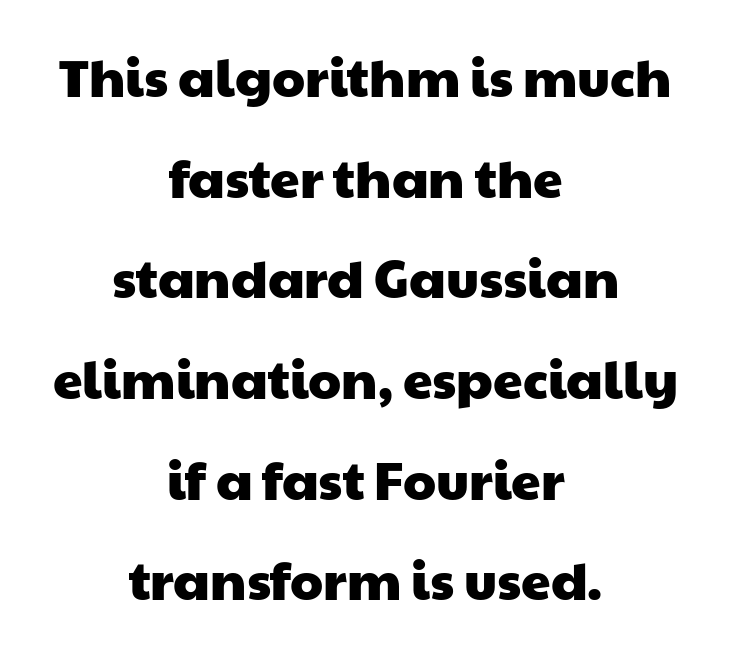
Each row of text sits above clean, open space. Each line is balanced around a shared central axis. The letters advance in unequal steps, a hallmark of proportional type. Is there much room between lines? Yes — plenty of vertical air separates them. Tracking value appears to be zero — textbook default spacing.
